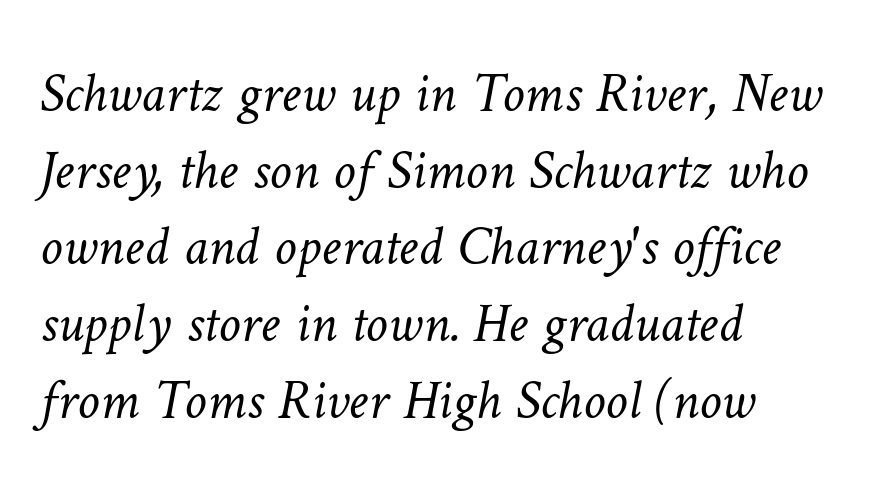
Q: Is the text bold? A: No.
Q: Is the text underlined? A: No.
Q: How is the paragraph aligned? A: Left-aligned.
Q: Is the spacing between letters normal or unusually wide? A: Normal.
Q: Is the spacing between lines tight, normal or loose? A: Normal.
Q: Width (condensed, normal, or wide)? A: Normal.
Q: Stroke contrast? A: Low.
Q: x-height? A: Medium.
Q: Monospaced? A: No.
